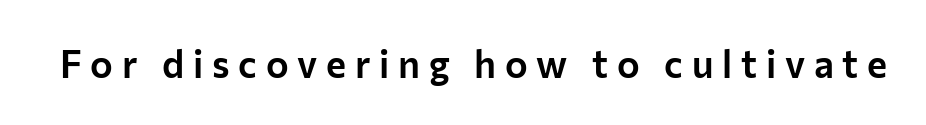
Vertical strokes here are truly vertical. What kind of face is this? One without serifs — a sans. The tracking jumps out immediately: characters are airy and widely separated. Here the designer chose a conventional face with non-uniform glyph widths. The glyphs are unaccompanied by any horizontal stroke below them.
